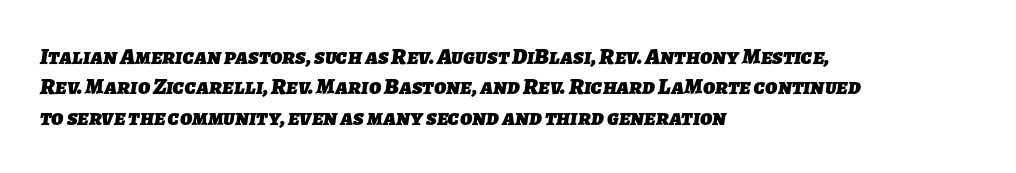
{"bold": "yes", "underline": "no", "align": "left", "line_spacing": "normal", "line_spacing_ratio": 1.32, "letter_spacing": "normal", "letter_spacing_em": 0.0, "glyph_px": 23}
